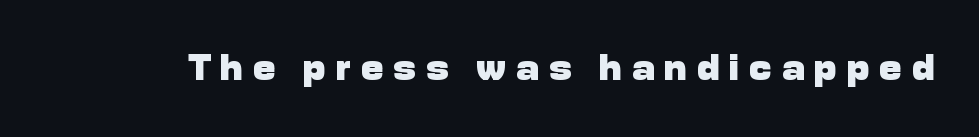
The image shows 37 px heavy sans-serif type, upright; set unusually wide letter spacing (+0.28 em), not underlined; low stroke contrast and a medium x-height.
